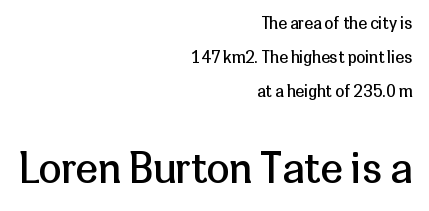
{"serif": "no", "italic": "no", "bold": "no", "weight": "regular", "width": "normal", "stroke_contrast": "low", "x_height": "medium", "monospaced": "no", "underline": "no", "align": "right", "line_spacing": "loose", "line_spacing_ratio": 2.12, "letter_spacing": "normal", "letter_spacing_em": 0.0, "larger_block": "second", "size_ratio": 2.56, "glyph_px": 41}
